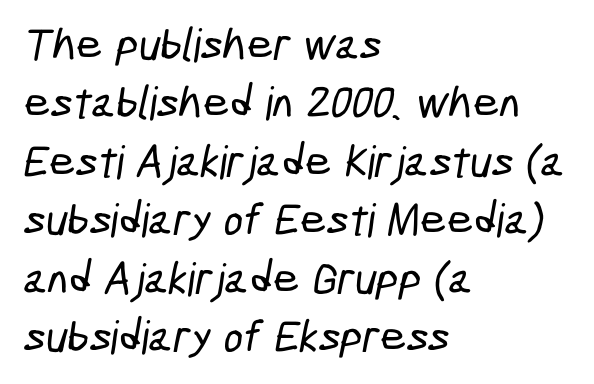
The image shows 46 px condensed sans-serif type; set left-aligned, normal line spacing (1.27x), normal letter spacing, not underlined; low stroke contrast and a medium x-height.
